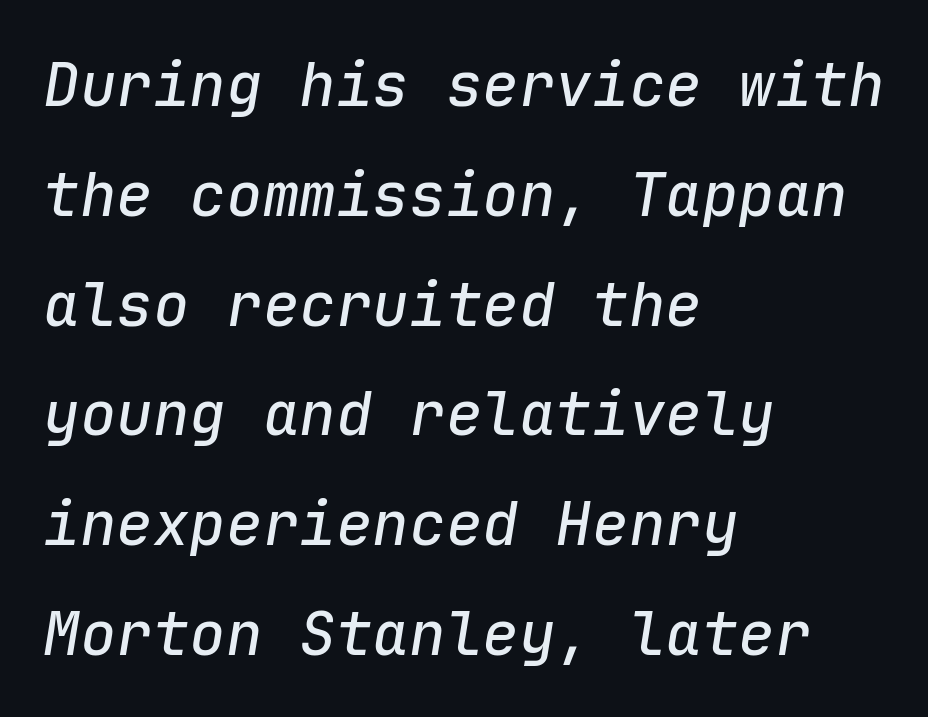
The compositor pushed each line to the left boundary. Students, note that the glyphs here touch the page at normal intervals. A typesetter would call this monospace, since all characters share one set width. Italic: yes, the glyphs are oblique.
